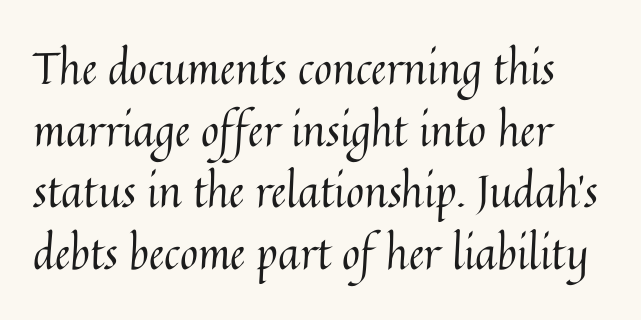
Q: Is the text bold? A: No.
Q: Is the text italic (slanted)? A: Yes.
Q: Is the text underlined? A: No.
Q: Is the spacing between letters normal or unusually wide? A: Normal.
Q: Is the spacing between lines tight, normal or loose? A: Normal.
Q: Width (condensed, normal, or wide)? A: Normal.
Q: Stroke contrast? A: Medium.
Q: x-height? A: Medium.
Q: Monospaced? A: No.
